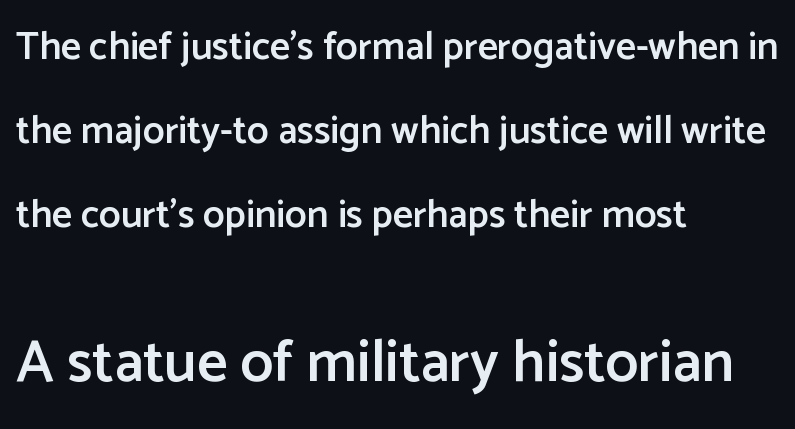
The image shows 59 px semibold sans-serif type, upright; set left-aligned, loose line spacing (2.16x), normal letter spacing, not underlined; the second (bottom) block is 1.51x larger; low stroke contrast and a medium x-height.
